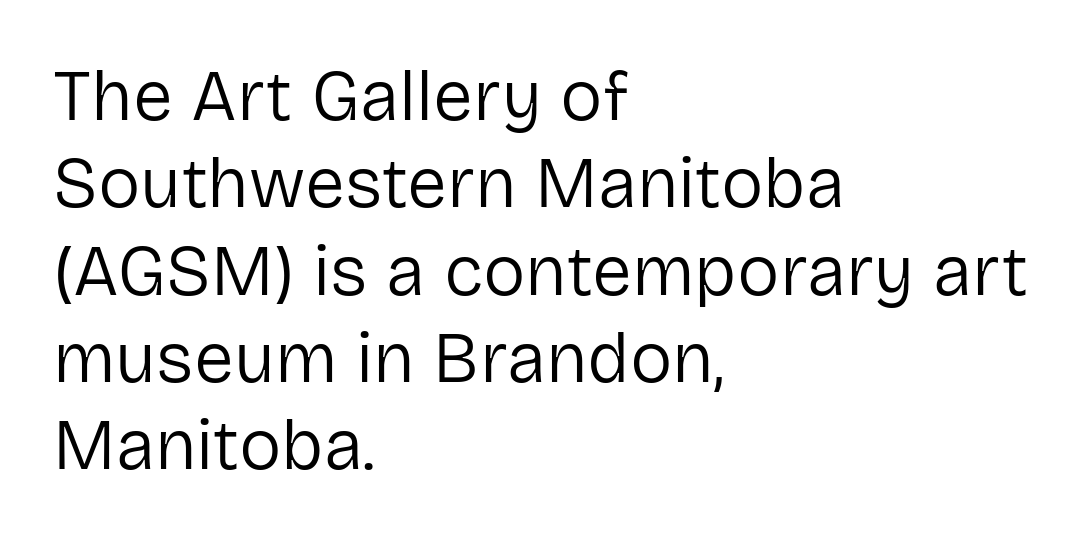
Weight: regular or lighter. This sample has the flowing, uneven cadence of proportional lettering. Bare-footed words on every line. A roman cut, with each character standing at attention. In terms of letterform style, serifs are entirely absent.
